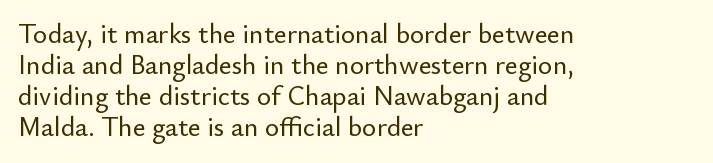
The passage shown stacks its lines with hardly any gap. The type is set solid horizontally, with unmodified tracking. The gap between lines stays unmarked. Every character sits straight up, as roman type does.
